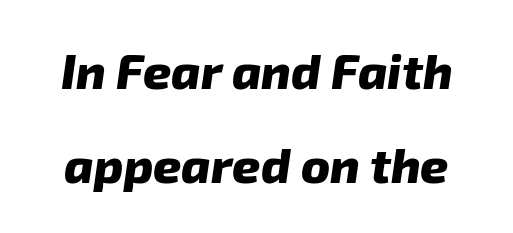
The image shows 49 px heavy sans-serif type; set loose line spacing (1.92x), normal letter spacing, not underlined; low stroke contrast and a medium x-height.
